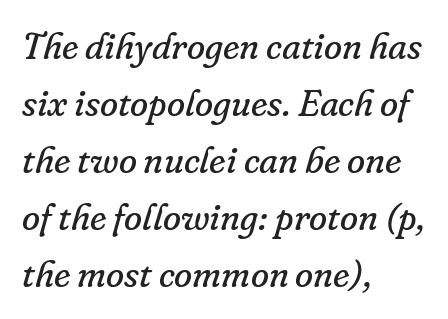
Q: Is the text bold? A: No.
Q: Is the text italic (slanted)? A: Yes, it leans right by about 16 degrees.
Q: Is the typeface a serif or a sans-serif typeface? A: Serif.
Q: Is the text underlined? A: No.
Q: How is the paragraph aligned? A: Left-aligned.
Q: Is the spacing between letters normal or unusually wide? A: Normal.
Q: Is the spacing between lines tight, normal or loose? A: Normal.
Q: Width (condensed, normal, or wide)? A: Normal.
Q: Stroke contrast? A: Low.
Q: x-height? A: Small.
Q: Monospaced? A: No.
